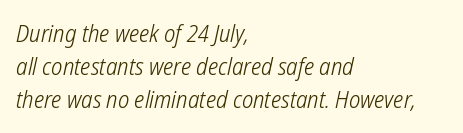
Q: Is the text bold? A: No.
Q: Is the text underlined? A: No.
Q: How is the paragraph aligned? A: Left-aligned.
Q: Is the spacing between letters normal or unusually wide? A: Normal.
Q: Is the spacing between lines tight, normal or loose? A: Normal.
